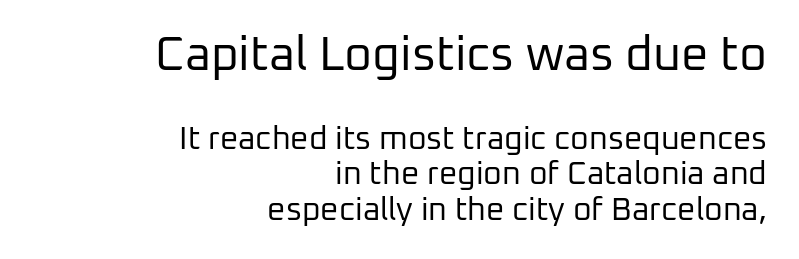
The initial chunk of copy outweighs the following chunk in type size. Are there feet on the stems? There aren't — it's a sans. Caption: multi-line text, flush right, ragged left. Each stroke keeps to a modest, everyday thickness or less. This rendering features lettering with no underline.
